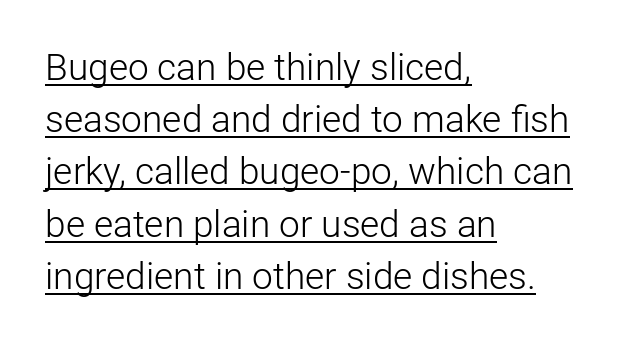
Q: Is the text bold? A: No.
Q: Is the text italic (slanted)? A: No, it is upright.
Q: Is the typeface a serif or a sans-serif typeface? A: Sans-serif.
Q: Is the text underlined? A: Yes.
Q: How is the paragraph aligned? A: Left-aligned.
Q: Is the spacing between letters normal or unusually wide? A: Normal.
Q: Is the spacing between lines tight, normal or loose? A: Normal.
Q: Width (condensed, normal, or wide)? A: Normal.
Q: Stroke contrast? A: Low.
Q: x-height? A: Medium.
Q: Monospaced? A: No.
